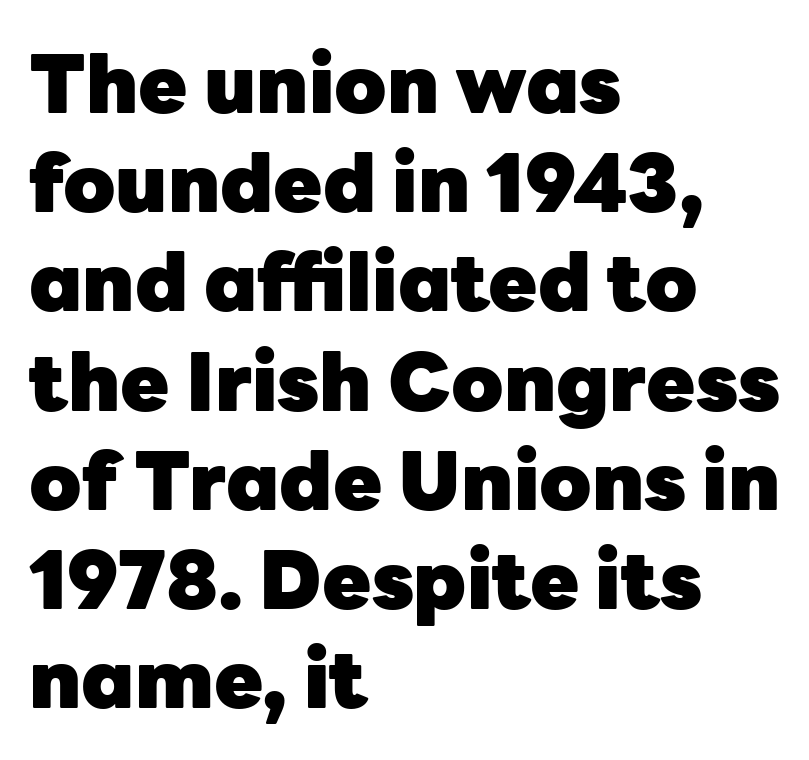
The image shows 80 px heavy sans-serif type, upright; set left-aligned, line spacing 1.24x, normal letter spacing, not underlined; low stroke contrast and a medium x-height.
